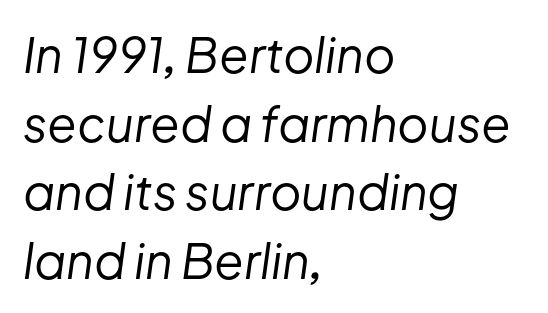
The image shows 48 px regular-weight type, italic (leaning right); set left-aligned, normal line spacing (1.43x), normal letter spacing, not underlined; low stroke contrast and a medium x-height.
